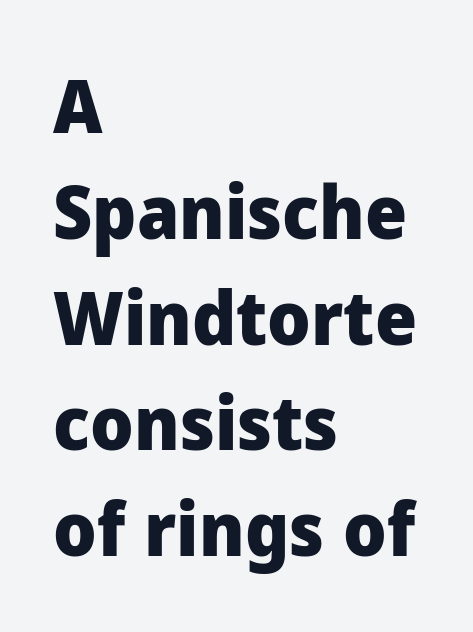
{"serif": "no", "italic": "no", "bold": "yes", "weight": "heavy", "width": "normal", "stroke_contrast": "low", "x_height": "medium", "monospaced": "no", "underline": "no", "align": "left", "line_spacing": "normal", "line_spacing_ratio": 1.43, "letter_spacing": "normal", "letter_spacing_em": 0.0, "glyph_px": 74}
